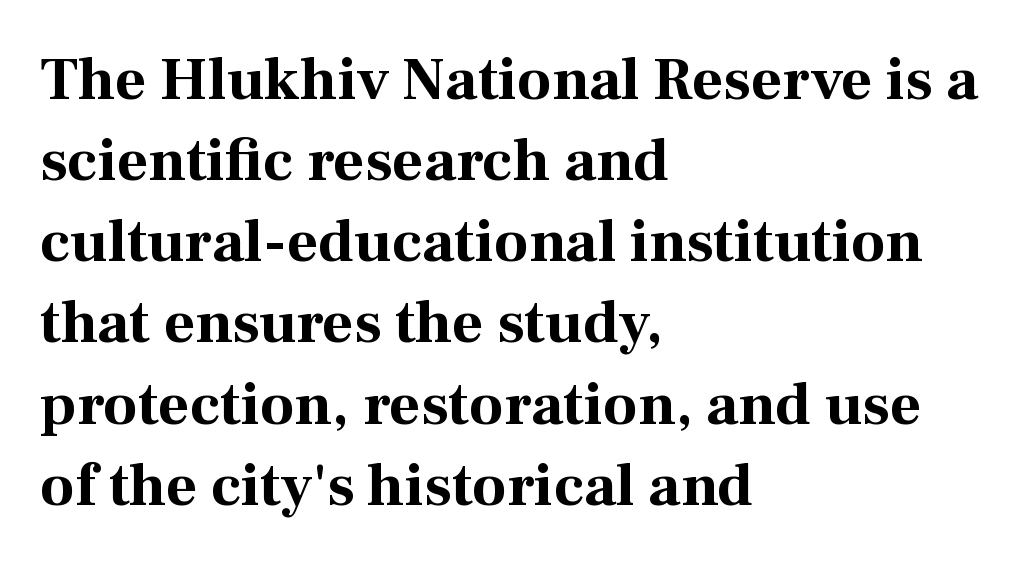
Strong, thick strokes mark this as bold type. Proportional: the letters do not fall into vertical columns. Horizontally, the lines are justified to the leading edge only. The passage shown is not underscored anywhere. Compared with typical body copy, the letter spacing here is the same.
